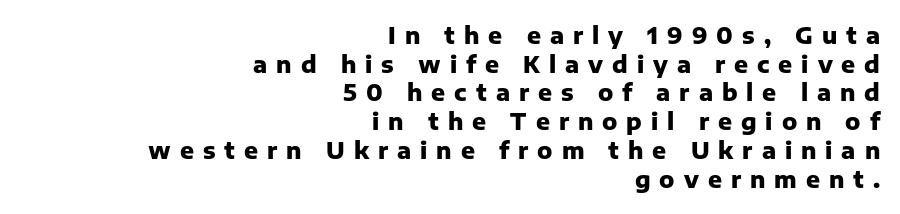
{"italic": "no", "bold": "yes", "underline": "no", "align": "right", "line_spacing": "normal", "line_spacing_ratio": 1.25, "letter_spacing": "wide", "letter_spacing_em": 0.39, "glyph_px": 23}
